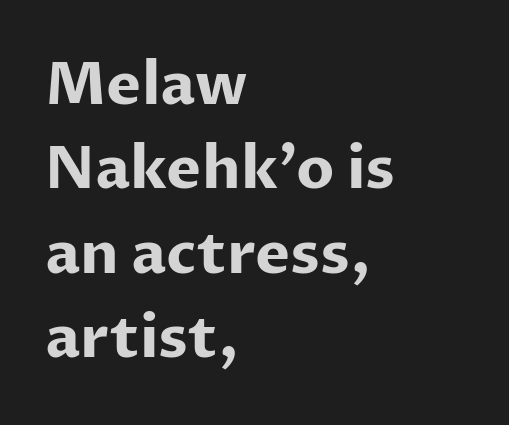
The image shows 59 px bold sans-serif type, upright; set left-aligned, normal line spacing (1.43x), normal letter spacing, not underlined; low stroke contrast and a medium x-height.
